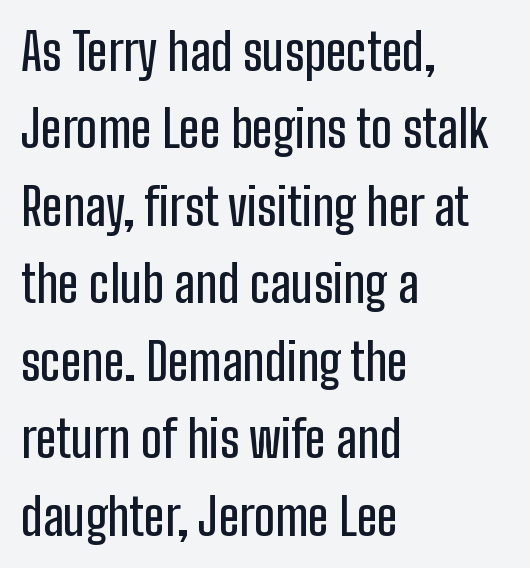
Notice how descenders clear the ascenders below comfortably — that's standard leading. Visually the block forms a straight wall on the left and a jagged coastline on the right. Character widths vary here, with narrow letters taking less room than wide ones. Descenders hang freely into open space. Default kerning and tracking; the words read as compact shapes. The glyphs in this specimen are sans serif.
